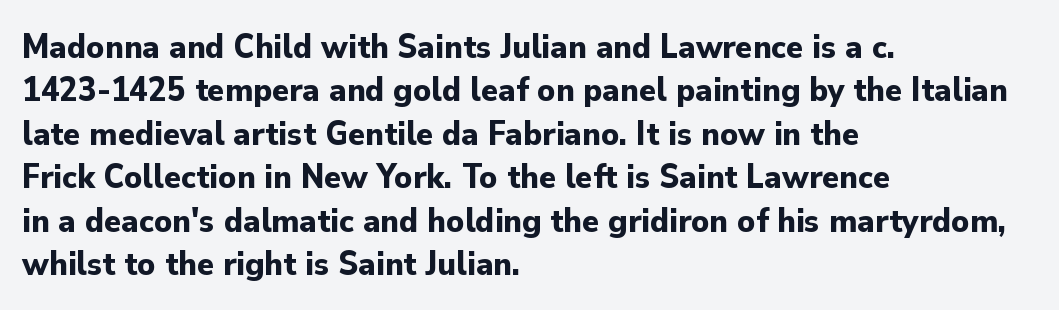
Q: Is the text bold? A: Yes.
Q: Is the text italic (slanted)? A: No, it is upright.
Q: Is the typeface a serif or a sans-serif typeface? A: Sans-serif.
Q: Is the text underlined? A: No.
Q: How is the paragraph aligned? A: Left-aligned.
Q: Is the spacing between letters normal or unusually wide? A: Normal.
Q: Width (condensed, normal, or wide)? A: Normal.
Q: Stroke contrast? A: Low.
Q: x-height? A: Small.
Q: Monospaced? A: No.
